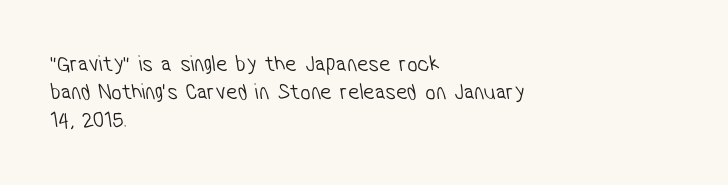
The image shows 23 px text type; set left-aligned, line spacing 1.22x, normal letter spacing, not underlined.
